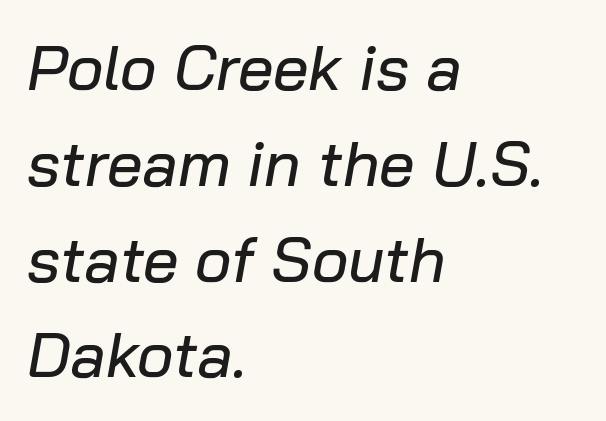
{"italic": "yes", "lean": "right", "slant_degrees": 10, "width": "normal", "stroke_contrast": "low", "x_height": "medium", "monospaced": "no", "underline": "no", "align": "left", "line_spacing": "normal", "line_spacing_ratio": 1.52, "letter_spacing": "normal", "letter_spacing_em": 0.0, "glyph_px": 63}
